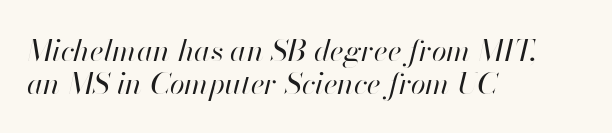
Q: Is the text bold? A: No.
Q: Is the text italic (slanted)? A: Yes, it leans right by about 13 degrees.
Q: Is the text underlined? A: No.
Q: How is the paragraph aligned? A: Left-aligned.
Q: Is the spacing between letters normal or unusually wide? A: Normal.
Q: Is the spacing between lines tight, normal or loose? A: Tight.
Q: Width (condensed, normal, or wide)? A: Normal.
Q: Stroke contrast? A: High.
Q: x-height? A: Small.
Q: Monospaced? A: No.
